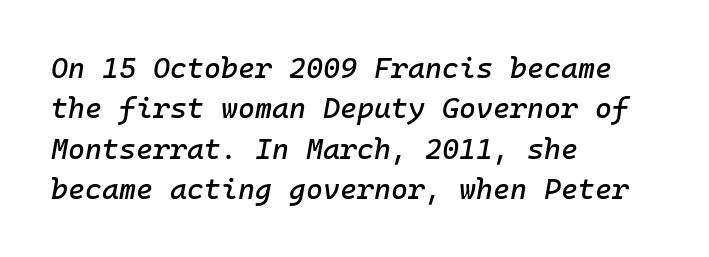
Q: Is the text italic (slanted)? A: Yes, it leans right by about 10 degrees.
Q: Is the text underlined? A: No.
Q: How is the paragraph aligned? A: Left-aligned.
Q: Is the spacing between letters normal or unusually wide? A: Normal.
Q: Is the spacing between lines tight, normal or loose? A: Normal.
Q: Width (condensed, normal, or wide)? A: Normal.
Q: Stroke contrast? A: Low.
Q: x-height? A: Medium.
